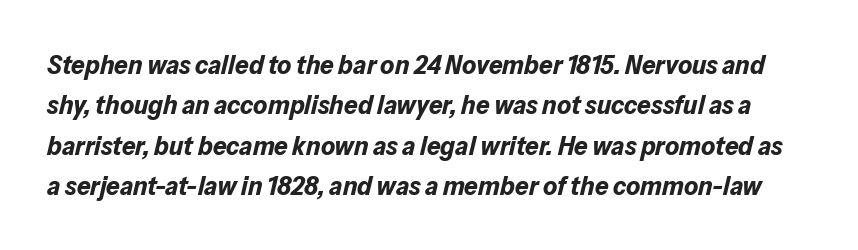
Reading down the column, the eye jumps a familiar distance to each next line. The zone under the glyphs is completely vacant. Its strokes are broad and dark, the hallmark of bold type. The font's italic variant was chosen for this text. Observe the ordinary spacing: letters are neighbours, not strangers.
